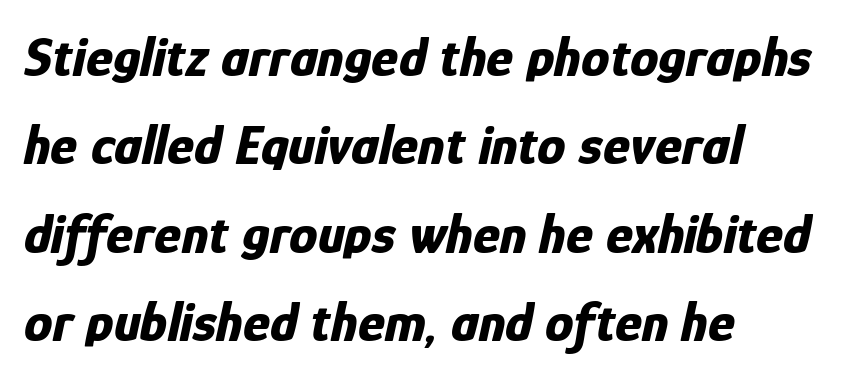
{"italic": "yes", "lean": "right", "slant_degrees": 12, "bold": "yes", "weight": "bold", "width": "condensed", "stroke_contrast": "low", "x_height": "medium", "monospaced": "no", "underline": "no", "align": "left", "line_spacing": "normal", "line_spacing_ratio": 1.55, "letter_spacing": "normal", "letter_spacing_em": 0.0, "glyph_px": 57}
